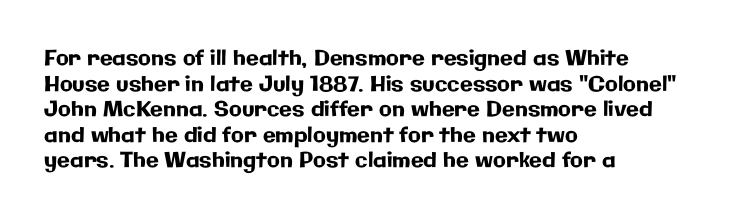
The image shows 21 px text type, upright; set left-aligned, line spacing 1.22x, normal letter spacing, not underlined.
